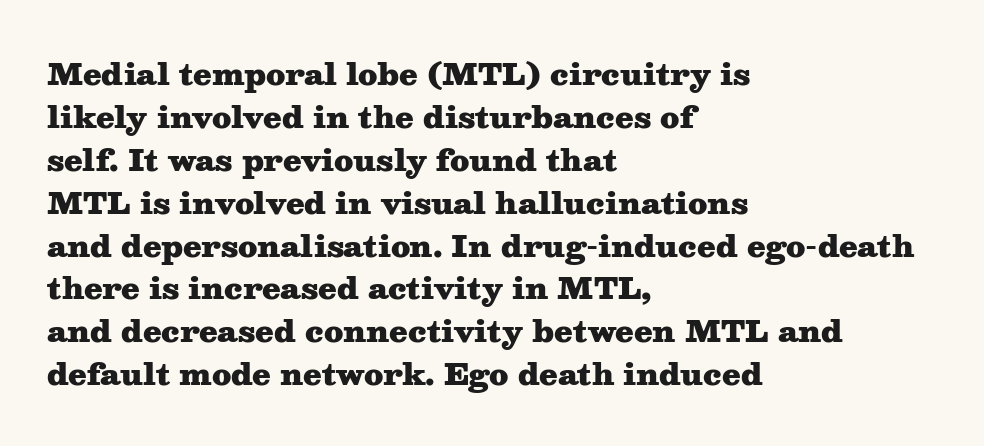
Q: Is the text bold? A: Yes.
Q: Is the text italic (slanted)? A: No, it is upright.
Q: Is the typeface a serif or a sans-serif typeface? A: Serif.
Q: Is the text underlined? A: No.
Q: How is the paragraph aligned? A: Left-aligned.
Q: Is the spacing between letters normal or unusually wide? A: Normal.
Q: Is the spacing between lines tight, normal or loose? A: Normal.
Q: Width (condensed, normal, or wide)? A: Wide.
Q: Stroke contrast? A: Medium.
Q: x-height? A: Medium.
Q: Monospaced? A: No.
